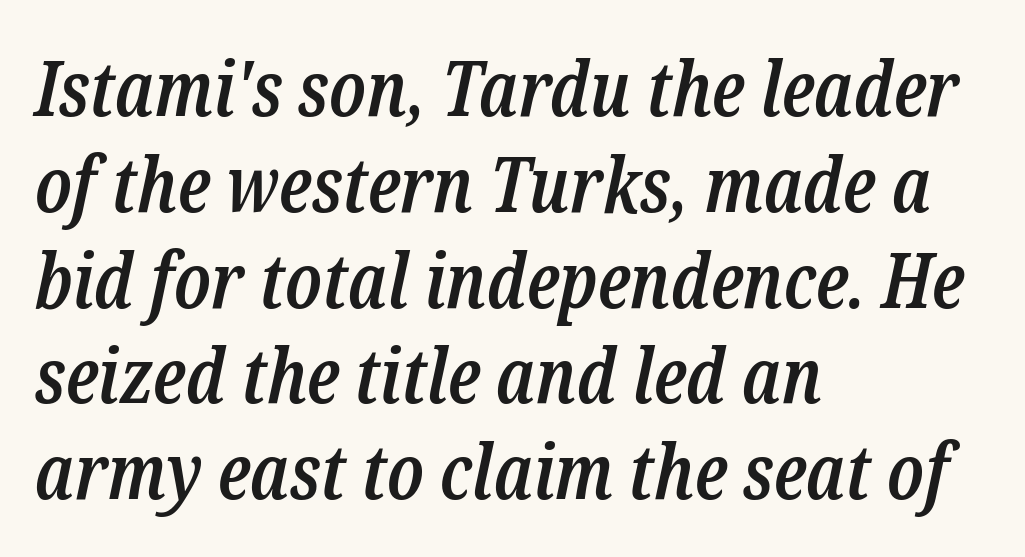
Q: Is the text bold? A: Semi-bold.
Q: Is the text italic (slanted)? A: Yes, it leans right by about 12 degrees.
Q: Is the typeface a serif or a sans-serif typeface? A: Serif.
Q: Is the text underlined? A: No.
Q: How is the paragraph aligned? A: Left-aligned.
Q: Is the spacing between letters normal or unusually wide? A: Normal.
Q: Is the spacing between lines tight, normal or loose? A: Normal.
Q: Width (condensed, normal, or wide)? A: Condensed.
Q: Stroke contrast? A: Low.
Q: x-height? A: Medium.
Q: Monospaced? A: No.
